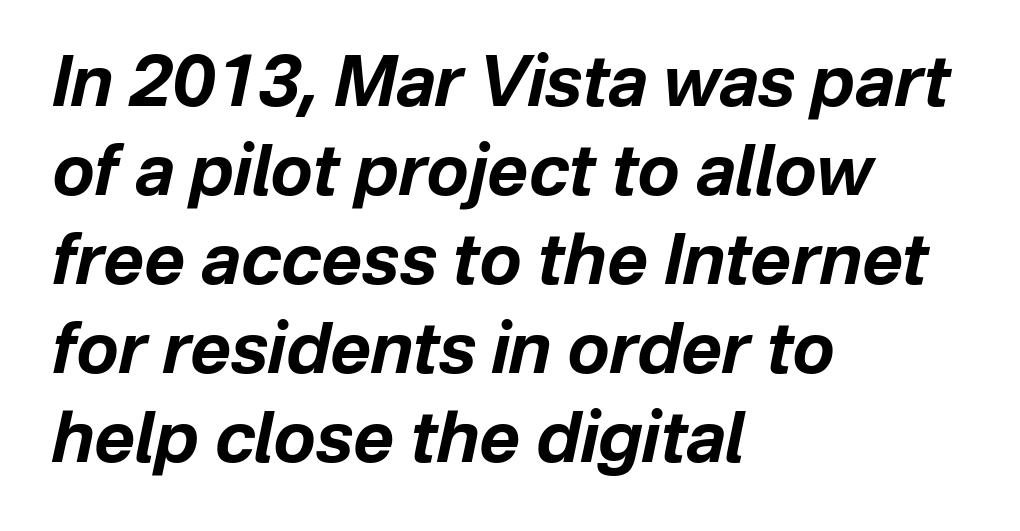
Style check: oblique. Descenders are the only things crossing below the line. The ragged edge is on the right, which tells us the setting is flush left. Words appear dense and cohesive because spacing is normal. The face used here is proportionally spaced, like ordinary book or web type. This sample keeps an unexceptional amount of space between lines.
